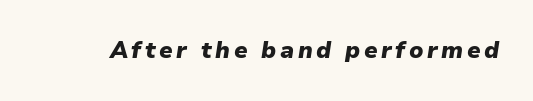
Q: Is the text bold? A: Yes.
Q: Is the text italic (slanted)? A: Yes, it leans right by about 9 degrees.
Q: Is the text underlined? A: No.
